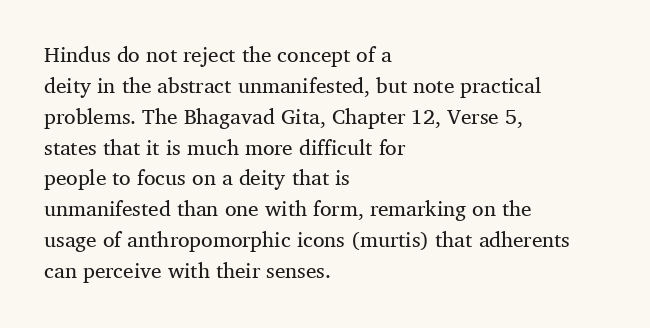
Q: Is the text bold? A: No.
Q: Is the text italic (slanted)? A: No, it is upright.
Q: Is the text underlined? A: No.
Q: How is the paragraph aligned? A: Left-aligned.
Q: Is the spacing between letters normal or unusually wide? A: Normal.
Q: Is the spacing between lines tight, normal or loose? A: Normal.
